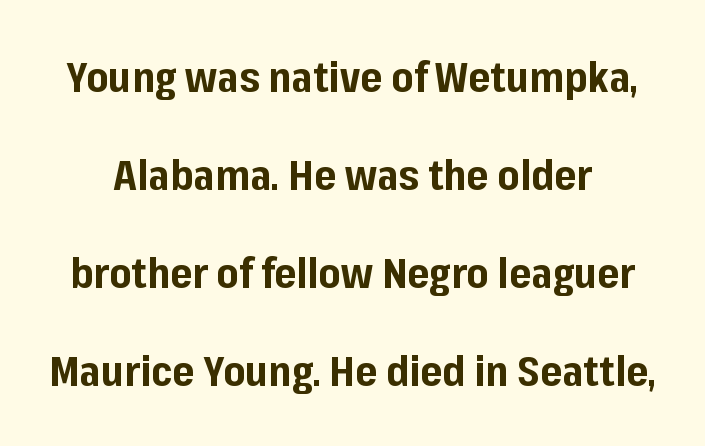
The image shows 42 px bold sans-serif type, upright; set loose line spacing (2.33x), normal letter spacing, not underlined; low stroke contrast and a medium x-height.
